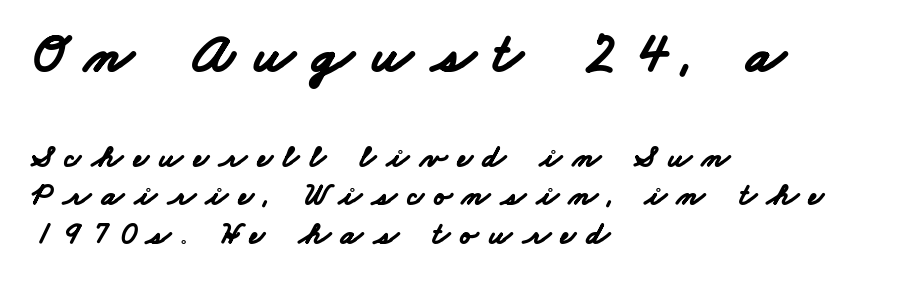
The passage shown is typed in a proportional face where columns would drift. Which of the two is more prominent by size? The first, at the top. You could only call the tracking loose — the letters float apart. The ragged edge is on the right, which tells us the setting is flush left. How heavy is the stroke? Heavy — this is a bold.
